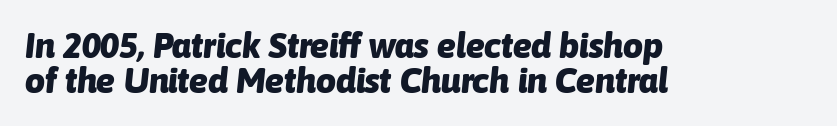
Q: Is the text bold? A: Yes.
Q: Is the text italic (slanted)? A: Yes, it leans right by about 6 degrees.
Q: Is the text underlined? A: No.
Q: How is the paragraph aligned? A: Left-aligned.
Q: Is the spacing between letters normal or unusually wide? A: Normal.
Q: Is the spacing between lines tight, normal or loose? A: Tight.
Q: Width (condensed, normal, or wide)? A: Normal.
Q: Stroke contrast? A: Low.
Q: x-height? A: Medium.
Q: Monospaced? A: No.
